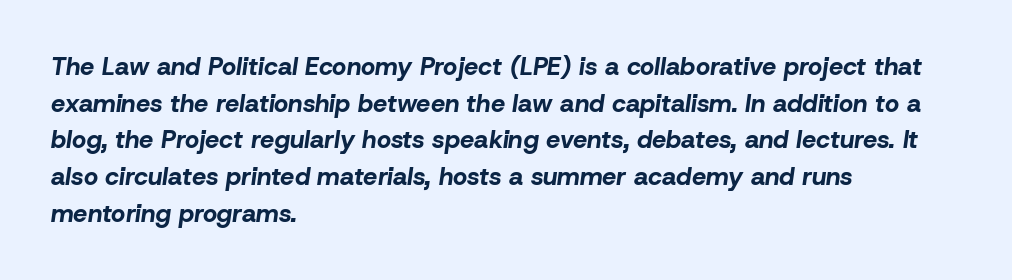
Q: Is the text bold? A: Yes.
Q: Is the text italic (slanted)? A: Yes, it leans right by about 8 degrees.
Q: Is the text underlined? A: No.
Q: How is the paragraph aligned? A: Left-aligned.
Q: Is the spacing between letters normal or unusually wide? A: Normal.
Q: Is the spacing between lines tight, normal or loose? A: Normal.
